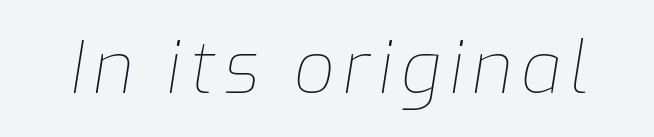
{"italic": "yes", "lean": "right", "slant_degrees": 9, "bold": "no", "weight": "thin", "width": "normal", "stroke_contrast": "low", "x_height": "medium", "monospaced": "no", "underline": "no", "glyph_px": 72}
